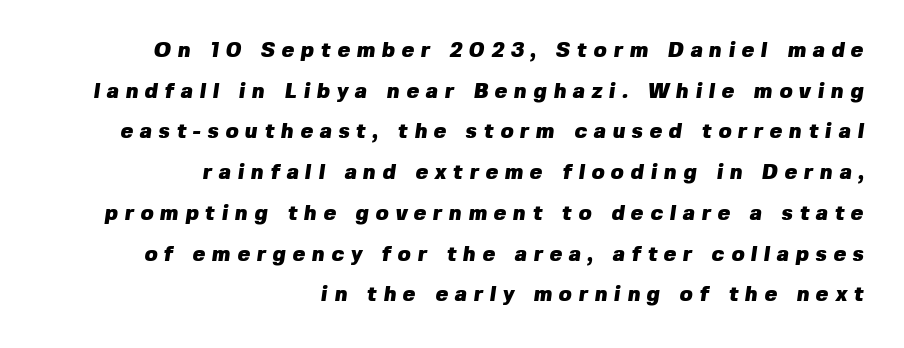
The image shows 21 px bold type; set right-aligned, loose line spacing (1.94x), unusually wide letter spacing (+0.32 em), not underlined.
